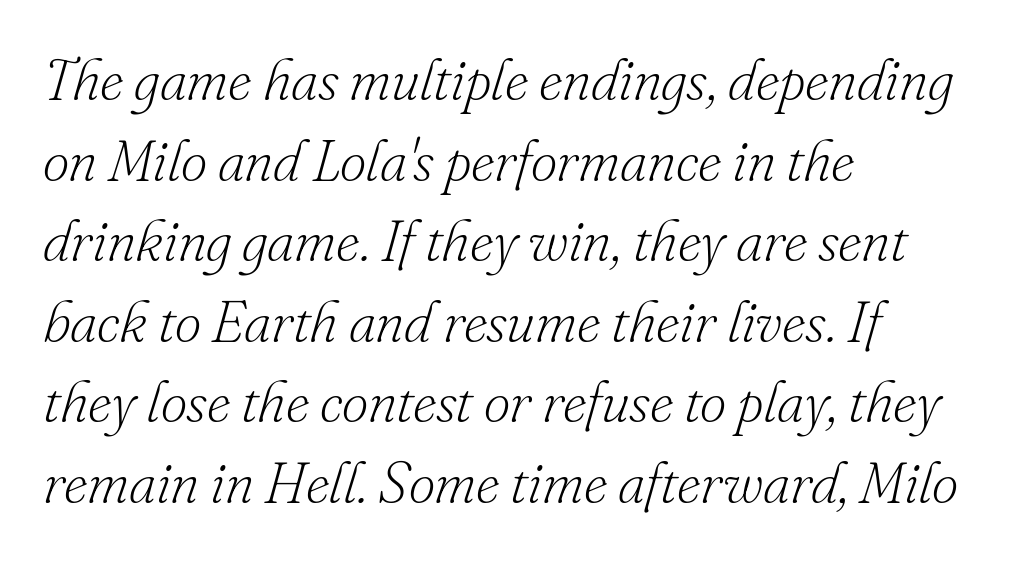
Q: Is the text bold? A: No.
Q: Is the text italic (slanted)? A: Yes, it leans right by about 16 degrees.
Q: Is the typeface a serif or a sans-serif typeface? A: Serif.
Q: Is the text underlined? A: No.
Q: How is the paragraph aligned? A: Left-aligned.
Q: Is the spacing between letters normal or unusually wide? A: Normal.
Q: Is the spacing between lines tight, normal or loose? A: Normal.
Q: Width (condensed, normal, or wide)? A: Normal.
Q: Stroke contrast? A: Low.
Q: x-height? A: Small.
Q: Monospaced? A: No.
